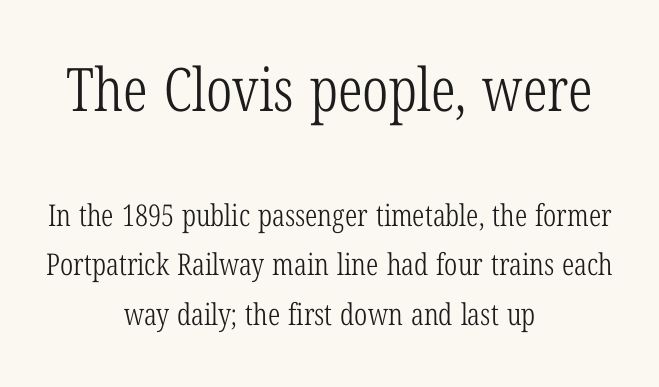
Honestly, the row spacing looks completely unremarkable. The rendering keeps characters at their native spacing. No word sits above an underline. Italic? Not at all — the glyphs are vertical.
